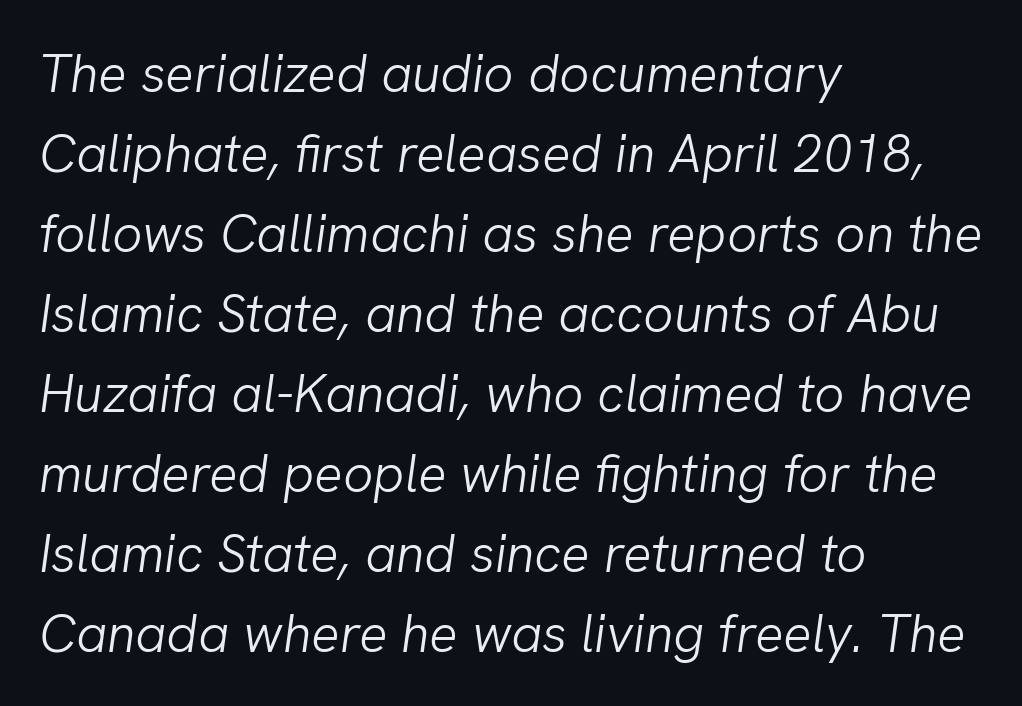
The image shows 53 px light type, italic (leaning right); set left-aligned, normal line spacing (1.51x), normal letter spacing, not underlined; low stroke contrast and a medium x-height.
